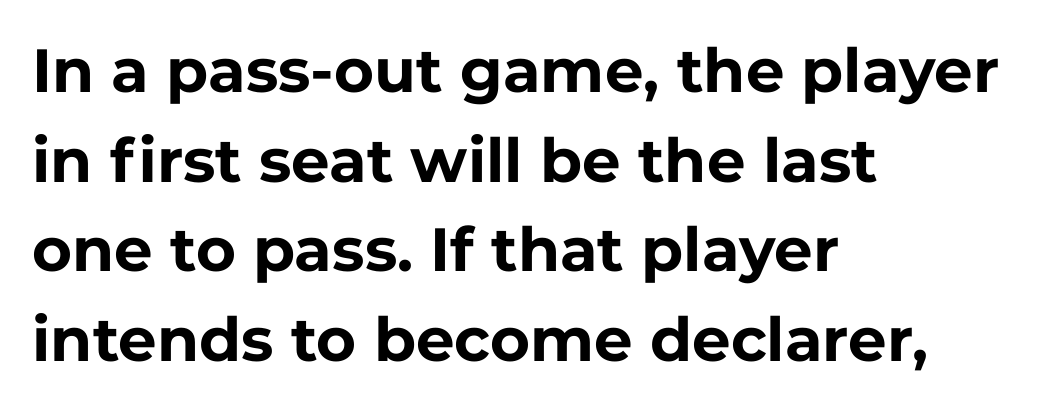
Q: Is the text bold? A: Yes.
Q: Is the text italic (slanted)? A: No, it is upright.
Q: Is the typeface a serif or a sans-serif typeface? A: Sans-serif.
Q: Is the text underlined? A: No.
Q: How is the paragraph aligned? A: Left-aligned.
Q: Is the spacing between letters normal or unusually wide? A: Normal.
Q: Is the spacing between lines tight, normal or loose? A: Normal.
Q: Width (condensed, normal, or wide)? A: Normal.
Q: Stroke contrast? A: Low.
Q: x-height? A: Medium.
Q: Monospaced? A: No.
